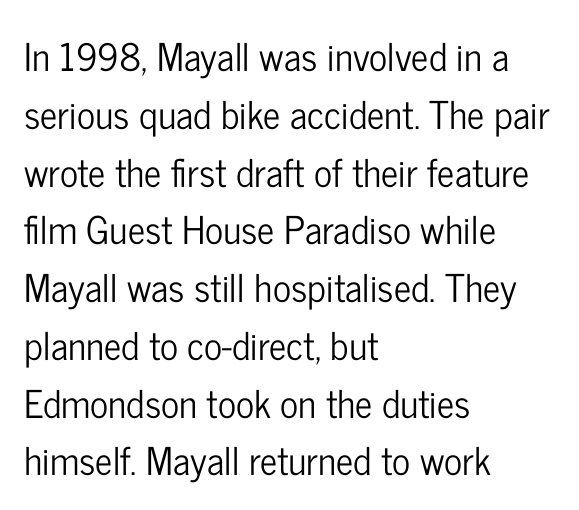
{"serif": "no", "italic": "no", "width": "condensed", "stroke_contrast": "low", "x_height": "medium", "monospaced": "no", "underline": "no", "align": "left", "line_spacing": "normal", "line_spacing_ratio": 1.52, "letter_spacing": "normal", "letter_spacing_em": 0.0, "glyph_px": 38}
